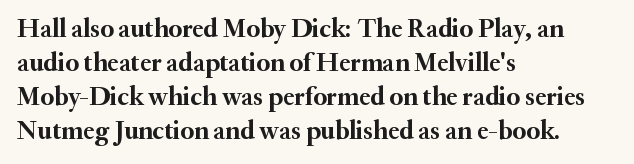
Typeset ragged right — the left edge is the straight one. Words float on clear page, feet unadorned. Vertically, the passage feels balanced, rows spaced as you'd expect. This sample uses plain, unmodified letter spacing. Summary of weight: heavy, a full bold. Characters remain perfectly vertical along every line.
